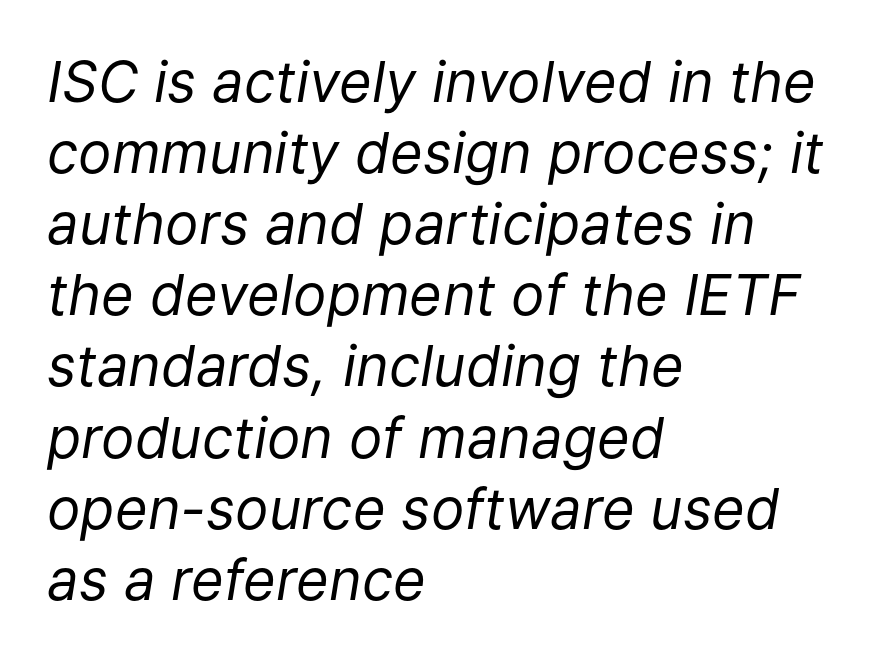
{"italic": "yes", "lean": "right", "slant_degrees": 9, "bold": "no", "weight": "regular", "width": "normal", "stroke_contrast": "low", "x_height": "medium", "monospaced": "no", "underline": "no", "align": "left", "line_spacing": "normal", "line_spacing_ratio": 1.27, "letter_spacing": "normal", "letter_spacing_em": 0.0, "glyph_px": 56}
